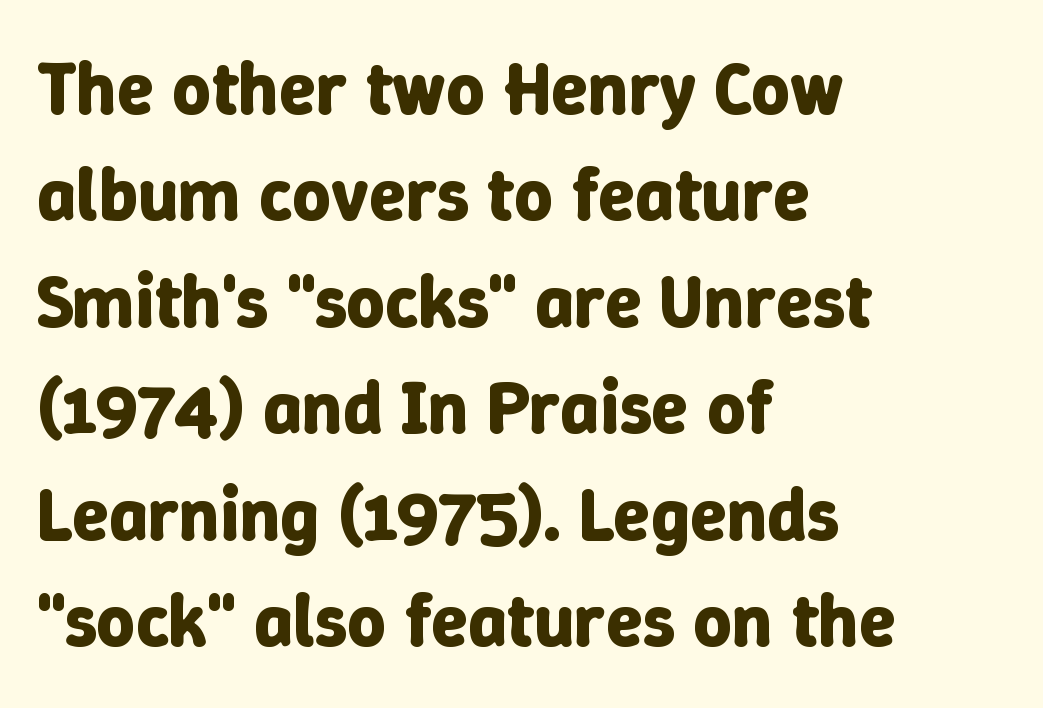
This sample has the flowing, uneven cadence of proportional lettering. This sample is left-justified, so line endings fall wherever the words run out. Regular leading. Underline: absent. Italic? Not at all — the glyphs are vertical.
